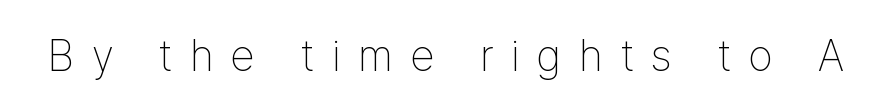
{"serif": "no", "italic": "no", "bold": "no", "weight": "thin", "width": "condensed", "stroke_contrast": "low", "x_height": "medium", "monospaced": "no", "underline": "no", "letter_spacing": "wide", "letter_spacing_em": 0.4, "glyph_px": 44}
